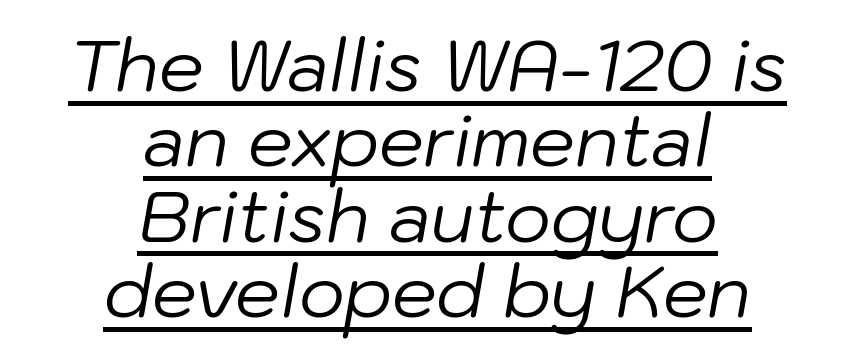
{"italic": "yes", "lean": "right", "slant_degrees": 10, "bold": "no", "weight": "regular", "width": "normal", "stroke_contrast": "low", "x_height": "medium", "monospaced": "no", "underline": "yes", "align": "center", "line_spacing": "tight", "line_spacing_ratio": 1.06, "letter_spacing": "normal", "letter_spacing_em": 0.0, "glyph_px": 71}
